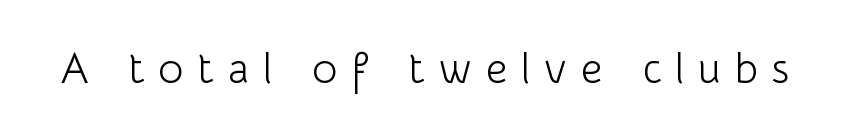
No italicization has been applied; the sample stays upright. Stems here are at most as thick as an everyday book face. Descenders are the only things crossing below the line. Letterform terminals end flat and unadorned throughout the passage. Is the letter spacing exaggerated? Yes — the characters are pushed far apart. Varying glyph widths throughout — classic text-font behaviour.
